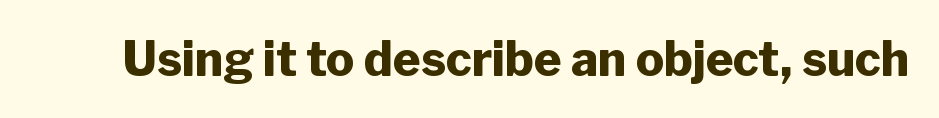
This rendering leaves character spacing at its baseline value. The face used here has the dense, thick strokes of a bold. Look at the bottom of the vertical strokes: they stop flat, with no serifs. The rendering uses natural spacing where letterforms have individual widths.
